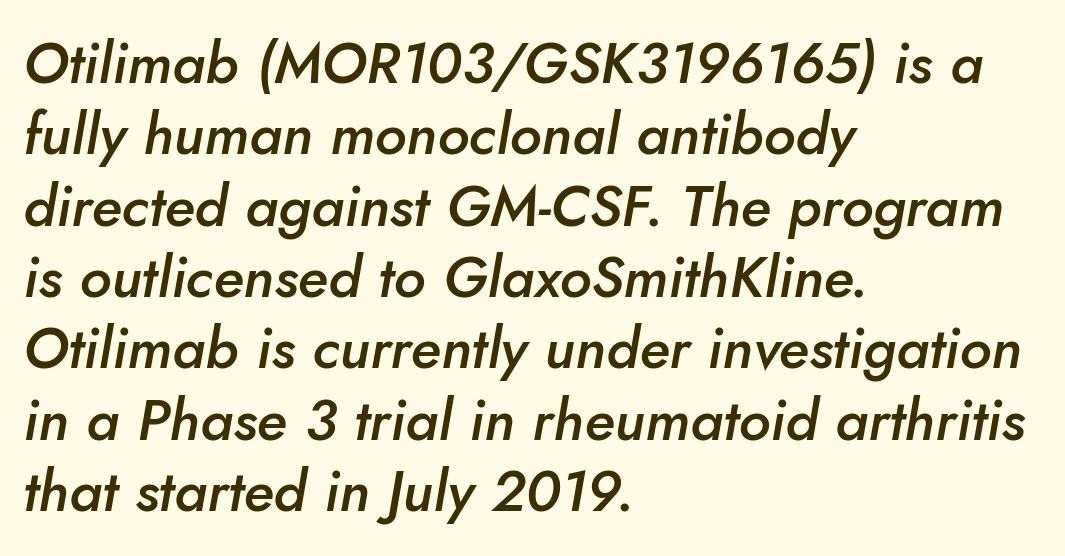
{"italic": "yes", "lean": "right", "slant_degrees": 10, "bold": "semi", "weight": "semibold", "width": "normal", "stroke_contrast": "low", "x_height": "small", "monospaced": "no", "underline": "no", "align": "left", "line_spacing_ratio": 1.23, "letter_spacing": "normal", "letter_spacing_em": 0.0, "glyph_px": 58}
